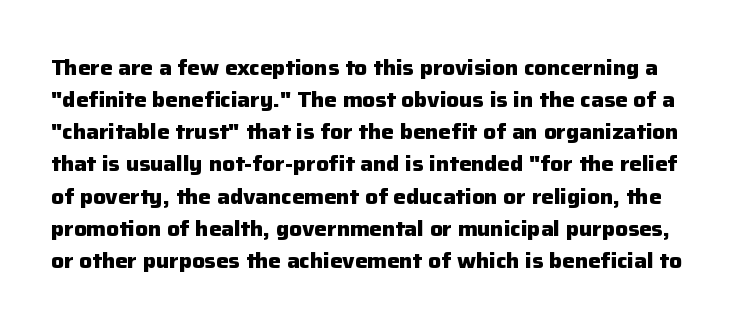
{"italic": "no", "bold": "yes", "underline": "no", "line_spacing": "normal", "line_spacing_ratio": 1.53, "letter_spacing": "normal", "letter_spacing_em": 0.0, "glyph_px": 21}
